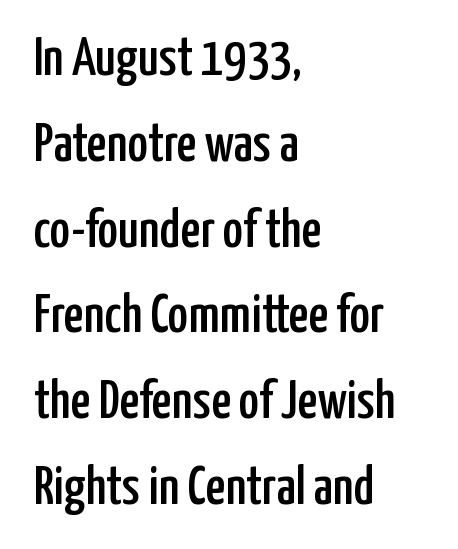
{"serif": "no", "italic": "no", "width": "condensed", "stroke_contrast": "low", "x_height": "medium", "monospaced": "no", "underline": "no", "align": "left", "line_spacing": "normal", "line_spacing_ratio": 1.56, "letter_spacing": "normal", "letter_spacing_em": 0.0, "glyph_px": 55}
